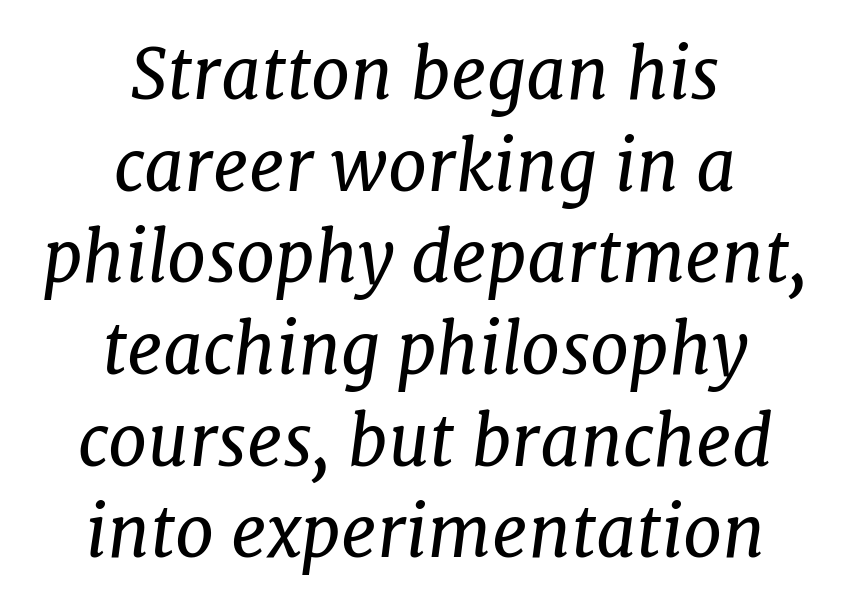
Here the designer chose a conventional face with non-uniform glyph widths. This sample uses an oblique cut, with every glyph tilted off the vertical. Inter-character spacing is left at the font's built-in metrics. The rendering shows small feet on the letterforms — a serif design. Reading down the block, each line starts at a different indent, mirrored at its end. Notice how descenders clear the ascenders below comfortably — that's standard leading.
